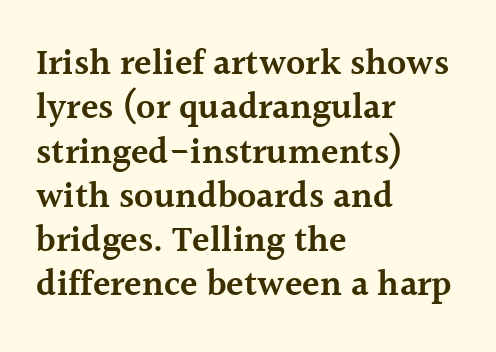
The gaps between neighbouring characters are ordinary and unremarkable. Clear beneath every line of the passage. You can tell from the footed stems that serif type was used. Each line starts at the same left margin while the right side varies.
